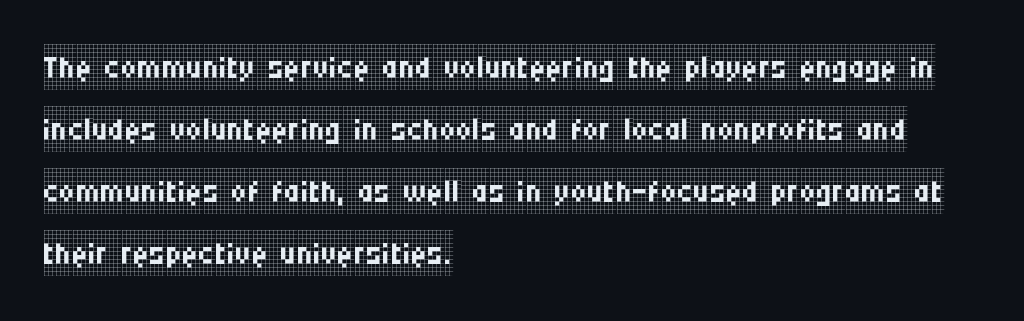
Regarding serifs, this sample has them. Character widths vary here, with narrow letters taking less room than wide ones. Short and long lines alike share a common starting point at left. Honestly, there is no underline to notice here at all. Upright lettering throughout.
